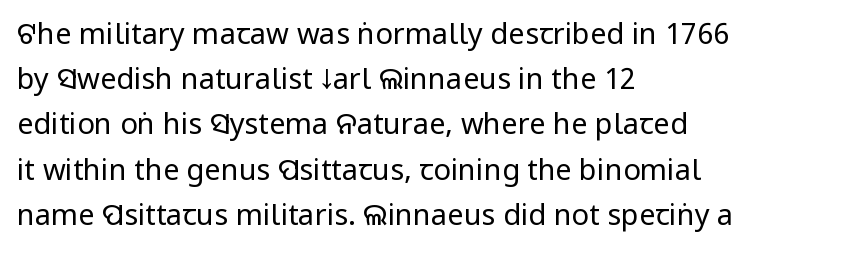
The image shows 29 px regular-weight, condensed sans-serif type, upright; set left-aligned, normal line spacing (1.56x), normal letter spacing, not underlined; low stroke contrast.
